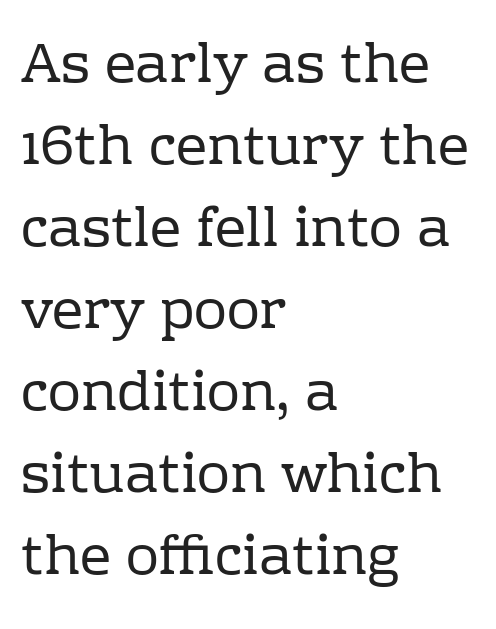
The image shows 55 px regular-weight serif type, upright; set left-aligned, normal line spacing (1.49x), normal letter spacing, not underlined; low stroke contrast and a medium x-height.
